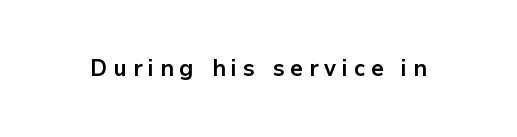
Q: Is the text bold? A: Yes.
Q: Is the text italic (slanted)? A: No, it is upright.
Q: Is the text underlined? A: No.
Q: Is the spacing between letters normal or unusually wide? A: Unusually wide.
